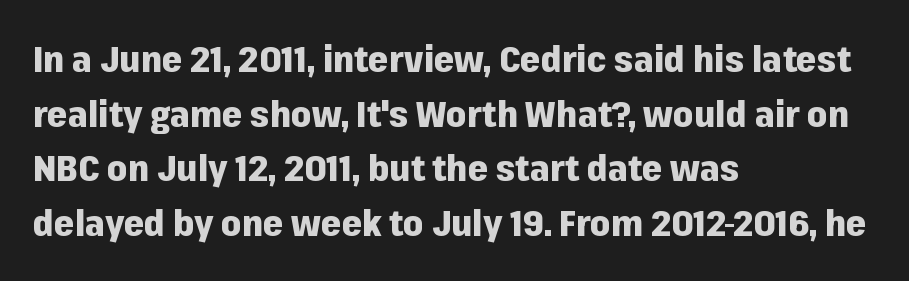
The image shows 36 px heavy sans-serif type, upright; set left-aligned, normal line spacing (1.52x), normal letter spacing, not underlined; low stroke contrast and a medium x-height.
